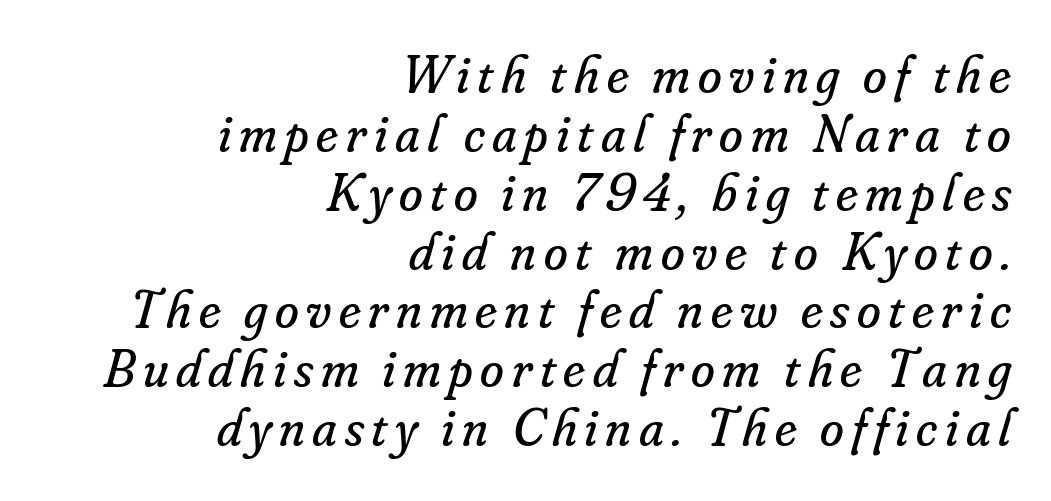
{"serif": "yes", "italic": "yes", "lean": "right", "slant_degrees": 16, "bold": "no", "weight": "regular", "width": "normal", "stroke_contrast": "low", "x_height": "small", "monospaced": "no", "underline": "no", "align": "right", "line_spacing": "tight", "line_spacing_ratio": 1.09, "glyph_px": 54}
